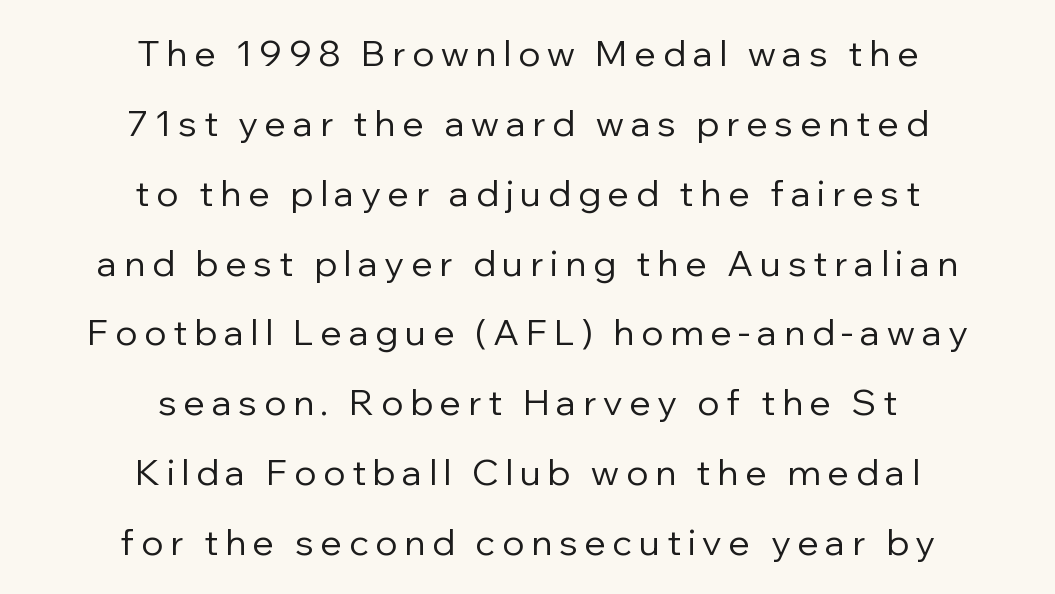
{"serif": "no", "italic": "no", "bold": "no", "weight": "regular", "width": "normal", "stroke_contrast": "low", "x_height": "medium", "monospaced": "no", "underline": "no", "align": "center", "line_spacing": "loose", "line_spacing_ratio": 1.94, "glyph_px": 36}
